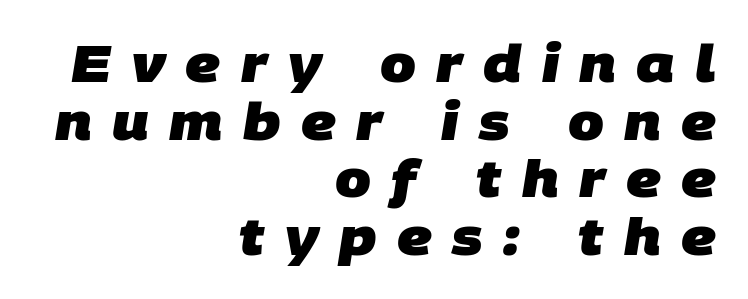
{"serif": "no", "bold": "yes", "weight": "heavy", "width": "normal", "stroke_contrast": "low", "x_height": "large", "monospaced": "no", "underline": "no", "align": "right", "line_spacing": "tight", "line_spacing_ratio": 1.13, "letter_spacing": "wide", "letter_spacing_em": 0.4, "glyph_px": 51}
